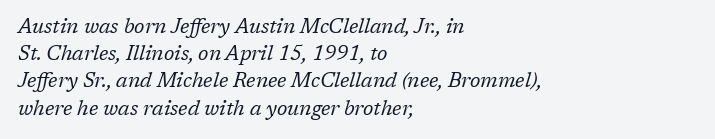
The typography opts for an oblique posture over an upright one. Vertically, the passage feels balanced, rows spaced as you'd expect. No word sits above an underline. The lines are quadded left. Observe the ordinary spacing: letters are neighbours, not strangers. Is the type heavy? It reads as light-to-regular instead.
